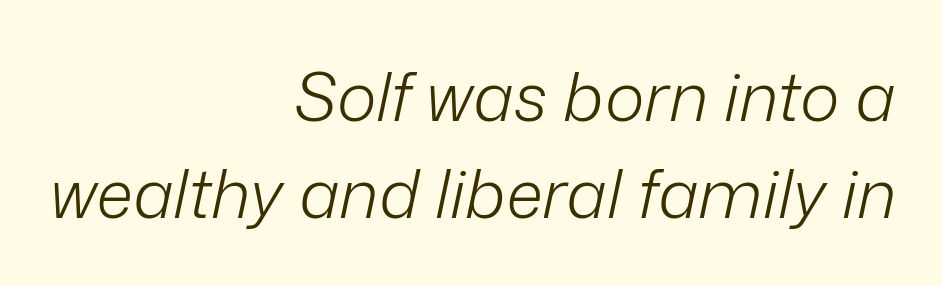
The image shows 68 px light type, italic (leaning right); set right-aligned, normal line spacing (1.42x), normal letter spacing, not underlined; low stroke contrast and a medium x-height.
